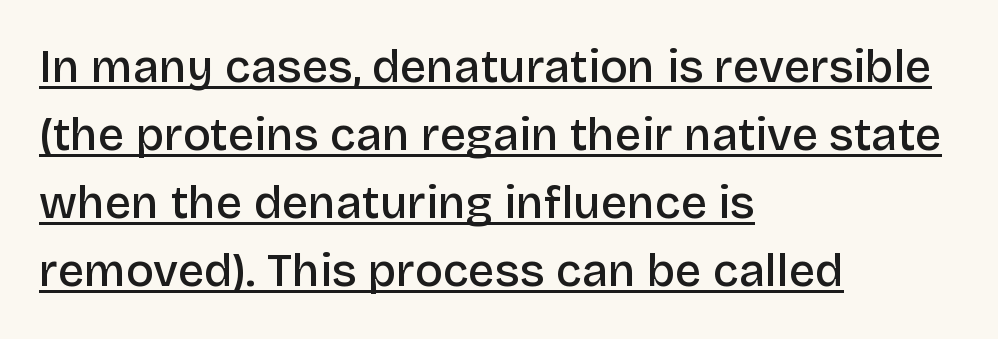
The glyphs have the mass of a demibold cut, below bold. The space between consecutive lines is moderate. Every row of glyphs begins at an identical x-position on the left. Stroke terminals: plain, sans-serif.
